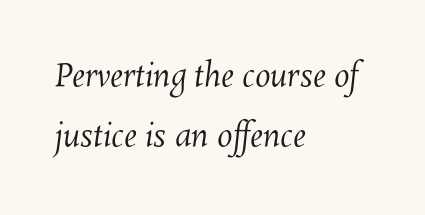
{"bold": "no", "weight": "regular", "width": "normal", "stroke_contrast": "medium", "x_height": "medium", "monospaced": "no", "underline": "no", "align": "left", "line_spacing": "loose", "line_spacing_ratio": 1.93, "letter_spacing": "normal", "letter_spacing_em": 0.0, "glyph_px": 31}
